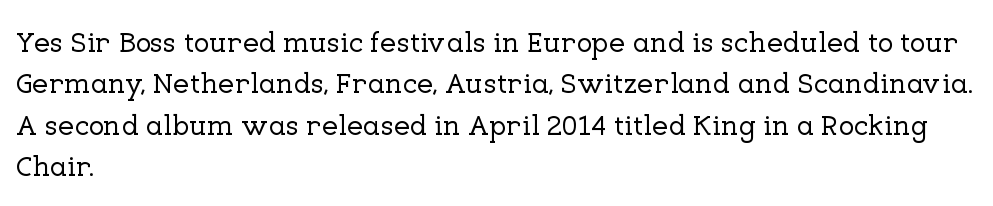
Q: Is the text italic (slanted)? A: No, it is upright.
Q: Is the typeface a serif or a sans-serif typeface? A: Serif.
Q: Is the text underlined? A: No.
Q: How is the paragraph aligned? A: Left-aligned.
Q: Is the spacing between letters normal or unusually wide? A: Normal.
Q: Is the spacing between lines tight, normal or loose? A: Normal.
Q: Width (condensed, normal, or wide)? A: Normal.
Q: Stroke contrast? A: Low.
Q: x-height? A: Medium.
Q: Monospaced? A: No.
